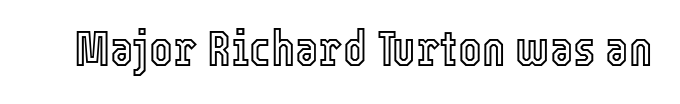
You could call the tracking neutral — neither tight nor loose. The string is rendered with underlining switched off. Note the varied advance widths — an 'i' is clearly narrower than an 'm'. The lettering stays uniformly vertical, giving the passage a roman look.
